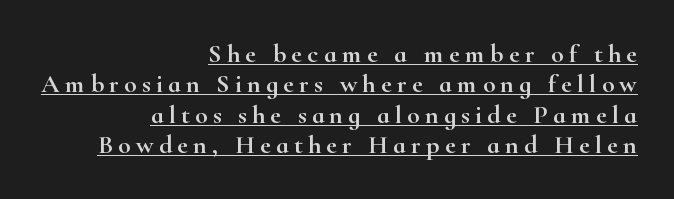
The image shows 26 px text type, upright; set right-aligned, line spacing 1.17x, unusually wide letter spacing (+0.2 em), underlined.
